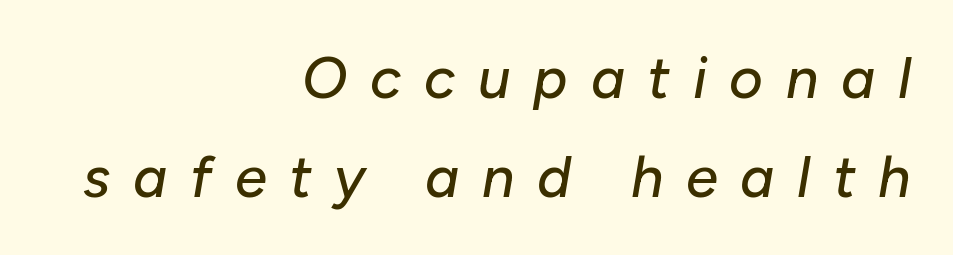
The image shows 58 px text type, italic (leaning right); set right-aligned, line spacing 1.71x, unusually wide letter spacing (+0.39 em), not underlined; low stroke contrast and a medium x-height.
